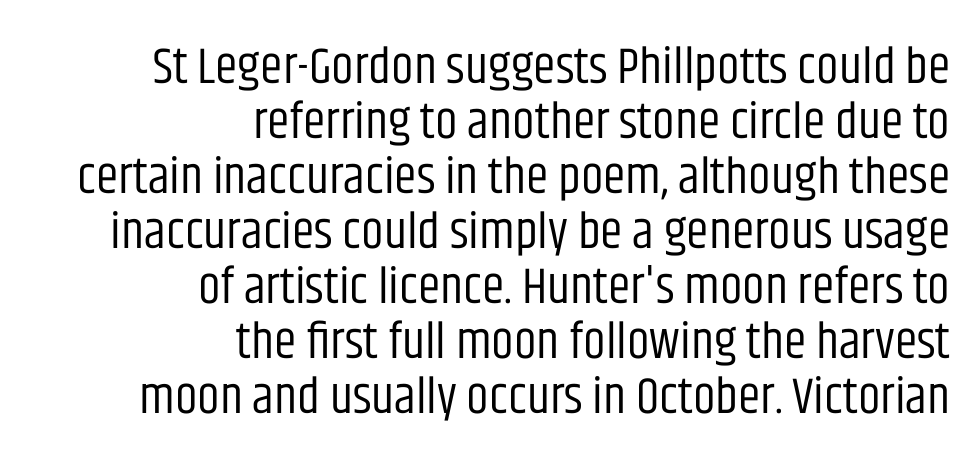
{"serif": "no", "italic": "no", "bold": "no", "weight": "regular", "width": "condensed", "stroke_contrast": "low", "x_height": "large", "monospaced": "no", "underline": "no", "align": "right", "line_spacing": "tight", "line_spacing_ratio": 1.08, "letter_spacing": "normal", "letter_spacing_em": 0.0, "glyph_px": 51}
